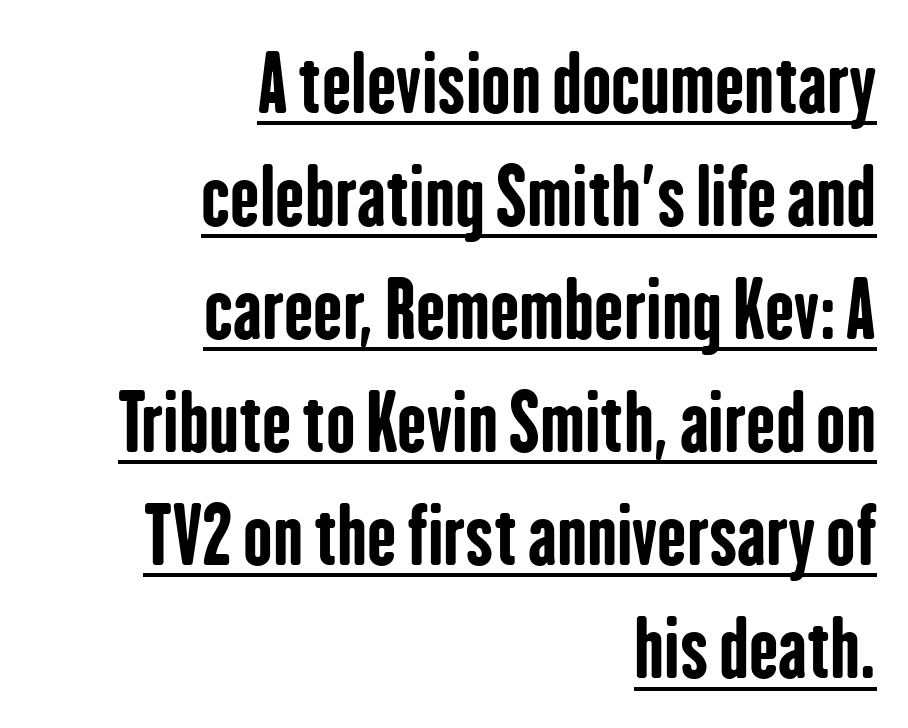
Q: Is the text bold? A: Yes.
Q: Is the text italic (slanted)? A: No, it is upright.
Q: Is the typeface a serif or a sans-serif typeface? A: Sans-serif.
Q: Is the text underlined? A: Yes.
Q: How is the paragraph aligned? A: Right-aligned.
Q: Is the spacing between letters normal or unusually wide? A: Normal.
Q: Is the spacing between lines tight, normal or loose? A: Normal.
Q: Width (condensed, normal, or wide)? A: Condensed.
Q: Stroke contrast? A: Low.
Q: x-height? A: Medium.
Q: Monospaced? A: No.
